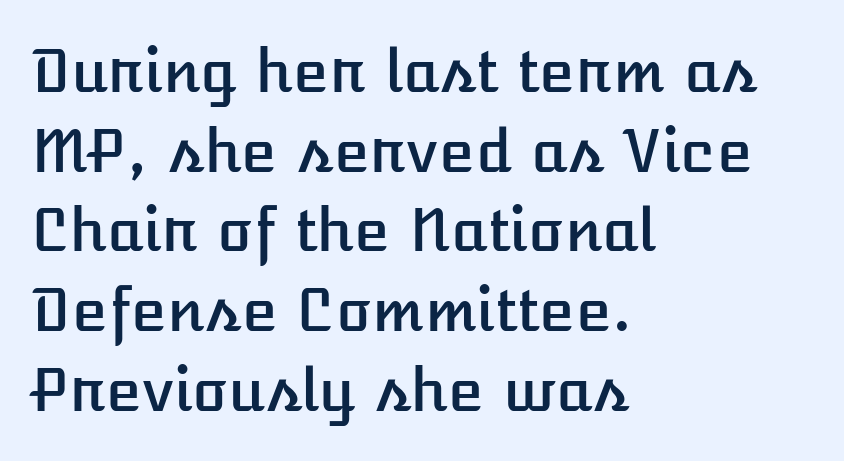
Q: Is the text italic (slanted)? A: No, it is upright.
Q: Is the text underlined? A: No.
Q: How is the paragraph aligned? A: Left-aligned.
Q: Is the spacing between letters normal or unusually wide? A: Normal.
Q: Is the spacing between lines tight, normal or loose? A: Normal.
Q: Width (condensed, normal, or wide)? A: Normal.
Q: Stroke contrast? A: Low.
Q: x-height? A: Medium.
Q: Monospaced? A: No.
